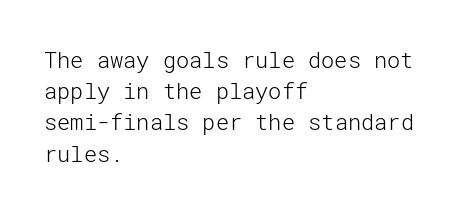
Every row of glyphs begins at an identical x-position on the left. The typesetting does not lean heavy: it is not bold. One glance says typical: line gaps are just what's usual. Underlining? Definitely not there.
